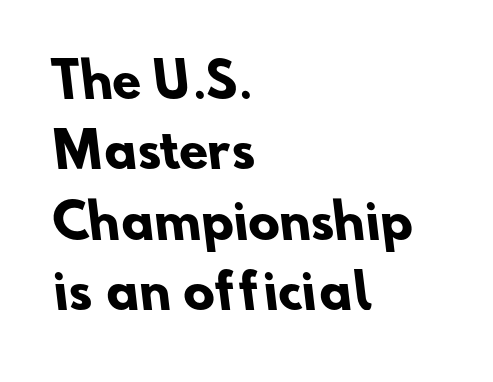
{"serif": "no", "bold": "yes", "weight": "heavy", "width": "normal", "stroke_contrast": "low", "x_height": "small", "monospaced": "no", "underline": "no", "align": "left", "line_spacing": "normal", "line_spacing_ratio": 1.5, "letter_spacing": "normal", "letter_spacing_em": 0.0, "glyph_px": 47}
